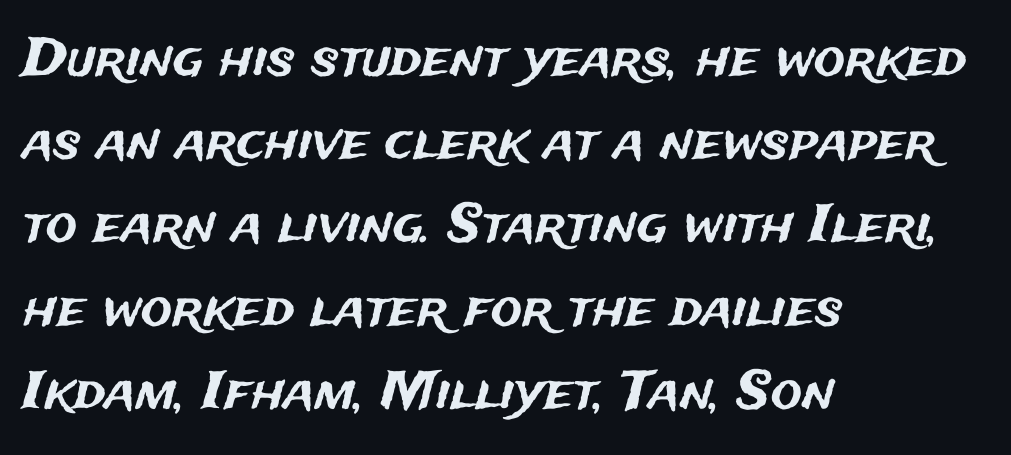
Q: Is the text italic (slanted)? A: Yes.
Q: Is the typeface a serif or a sans-serif typeface? A: Sans-serif.
Q: Is the text underlined? A: No.
Q: How is the paragraph aligned? A: Left-aligned.
Q: Is the spacing between letters normal or unusually wide? A: Normal.
Q: Is the spacing between lines tight, normal or loose? A: Normal.
Q: Width (condensed, normal, or wide)? A: Normal.
Q: Stroke contrast? A: Medium.
Q: x-height? A: Medium.
Q: Monospaced? A: No.
